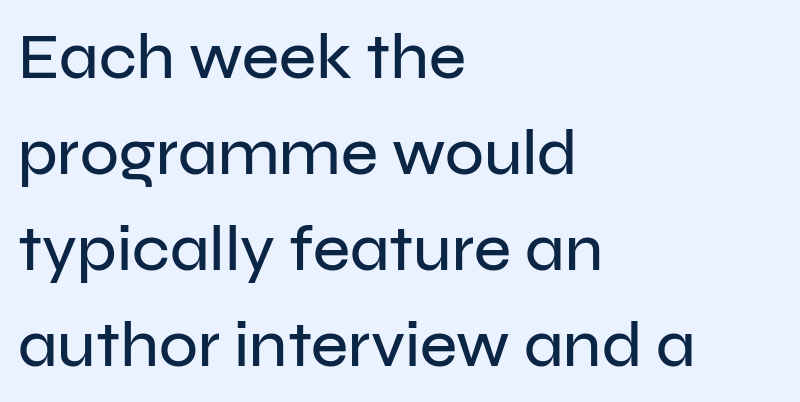
The image shows 64 px sans-serif type, upright; set left-aligned, normal line spacing (1.5x), normal letter spacing, not underlined; low stroke contrast and a medium x-height.
